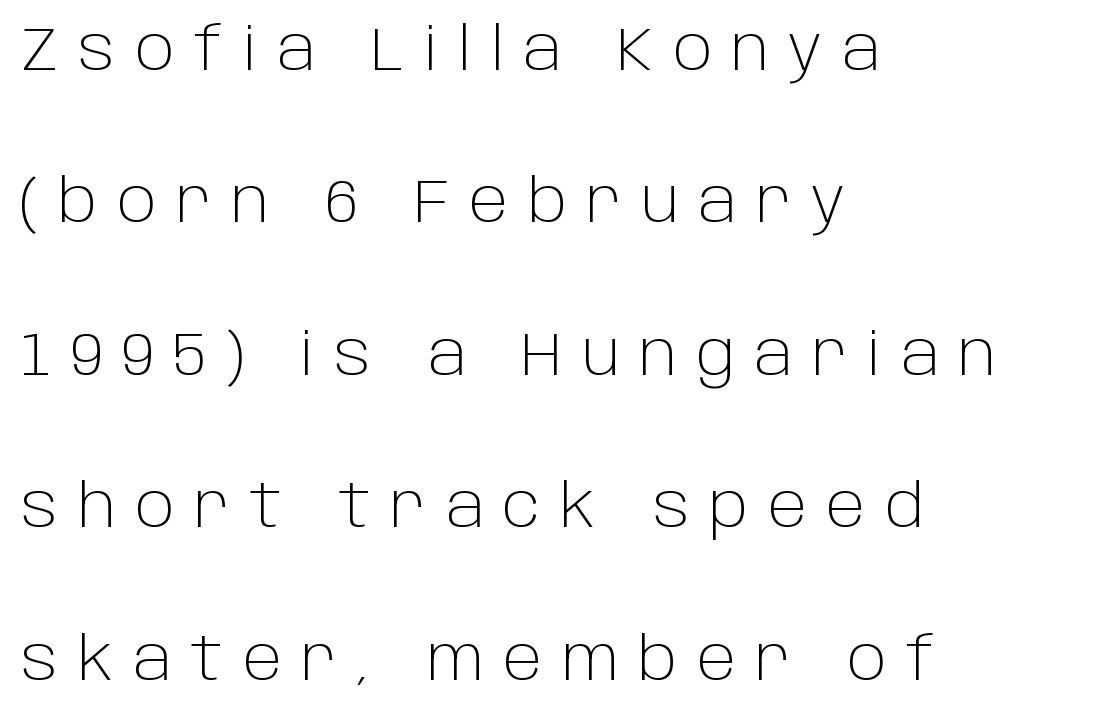
Q: Is the text bold? A: No.
Q: Is the text italic (slanted)? A: No, it is upright.
Q: Is the typeface a serif or a sans-serif typeface? A: Sans-serif.
Q: Is the text underlined? A: No.
Q: How is the paragraph aligned? A: Left-aligned.
Q: Is the spacing between letters normal or unusually wide? A: Unusually wide.
Q: Is the spacing between lines tight, normal or loose? A: Loose.
Q: Width (condensed, normal, or wide)? A: Normal.
Q: Stroke contrast? A: Low.
Q: x-height? A: Large.
Q: Monospaced? A: No.
